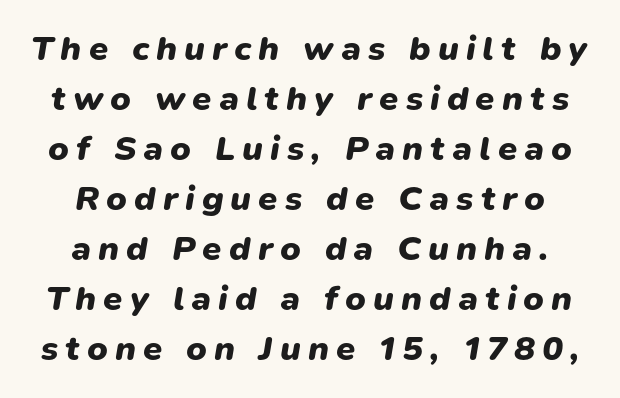
Spacing between characters has been opened up far beyond the box default. Designer's note — italics engaged. Students, this is bold: see how much ink each stroke carries. The lines in this sample share a center point and differ in where they start and stop. Vertically, the passage feels balanced, rows spaced as you'd expect.
